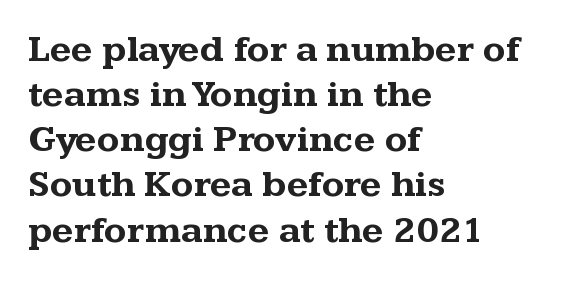
{"serif": "yes", "italic": "no", "bold": "yes", "weight": "bold", "width": "wide", "stroke_contrast": "medium", "x_height": "medium", "monospaced": "no", "underline": "no", "align": "left", "line_spacing_ratio": 1.22, "letter_spacing": "normal", "letter_spacing_em": 0.0, "glyph_px": 37}
